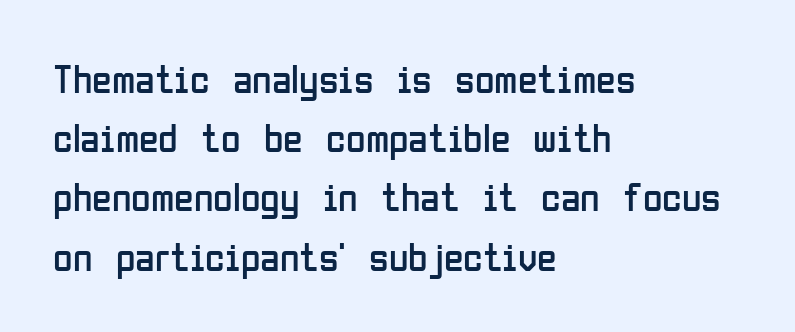
{"serif": "no", "italic": "no", "bold": "no", "weight": "regular", "width": "condensed", "stroke_contrast": "low", "x_height": "medium", "monospaced": "no", "underline": "no", "align": "left", "line_spacing": "normal", "line_spacing_ratio": 1.48, "letter_spacing": "normal", "letter_spacing_em": 0.0, "glyph_px": 40}
